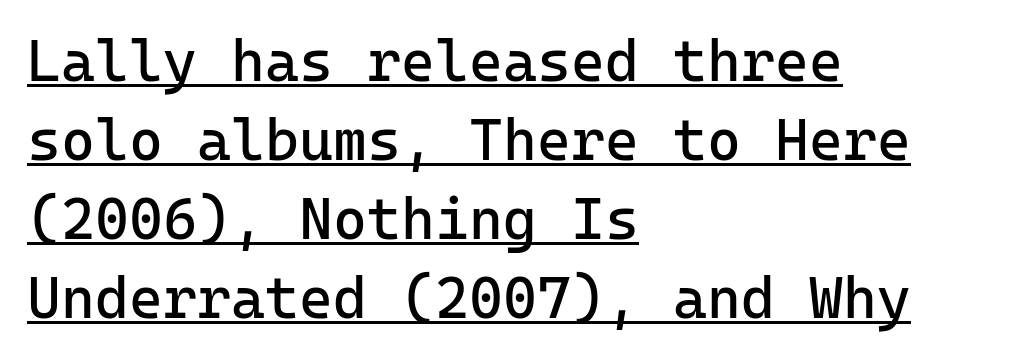
Type style note: lacks serifs. The rendering uses typewriter-style spacing with identical character cells. The font's upright variant was chosen for this text. Stroke mass is kept to a normal reading level or below. Descenders here cross a horizontal rule under the line. Short and long lines alike share a common starting point at left.
